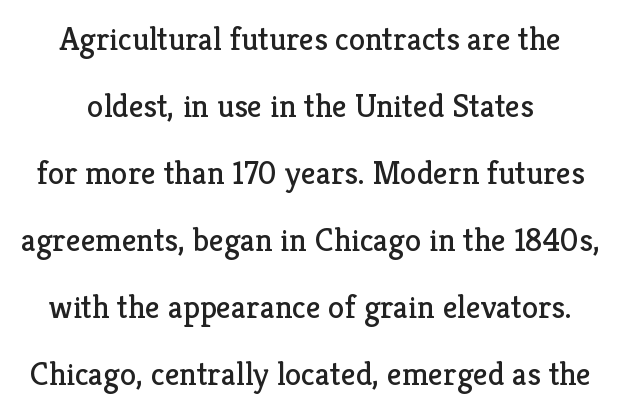
Q: Is the text bold? A: No.
Q: Is the text italic (slanted)? A: No, it is upright.
Q: Is the typeface a serif or a sans-serif typeface? A: Serif.
Q: Is the text underlined? A: No.
Q: Is the spacing between letters normal or unusually wide? A: Normal.
Q: Is the spacing between lines tight, normal or loose? A: Loose.
Q: Width (condensed, normal, or wide)? A: Normal.
Q: Stroke contrast? A: Low.
Q: x-height? A: Medium.
Q: Monospaced? A: No.
